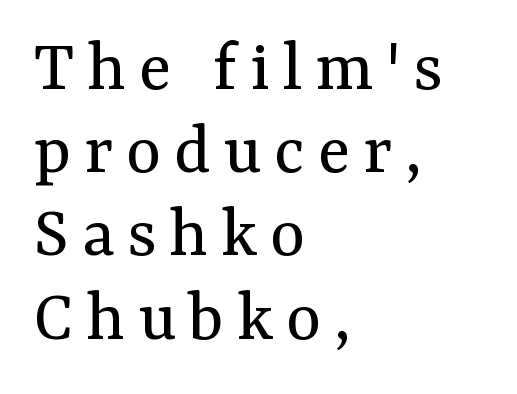
{"serif": "yes", "italic": "no", "bold": "no", "weight": "regular", "width": "normal", "stroke_contrast": "medium", "x_height": "medium", "monospaced": "no", "underline": "no", "align": "left", "line_spacing": "tight", "line_spacing_ratio": 1.11, "glyph_px": 75}
